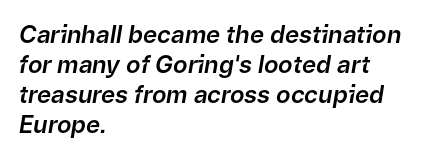
{"italic": "yes", "lean": "right", "slant_degrees": 9, "underline": "no", "align": "left", "line_spacing": "normal", "line_spacing_ratio": 1.25, "letter_spacing": "normal", "letter_spacing_em": 0.0, "glyph_px": 24}
